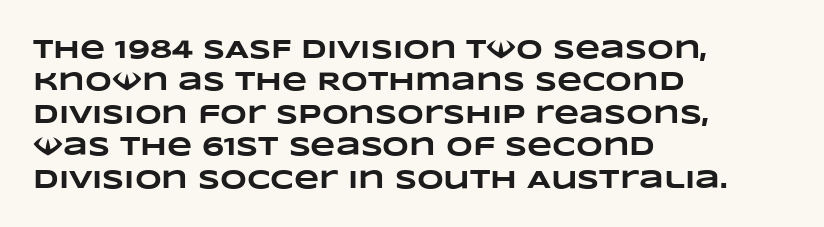
Q: Is the text bold? A: Yes.
Q: Is the text underlined? A: No.
Q: How is the paragraph aligned? A: Left-aligned.
Q: Is the spacing between letters normal or unusually wide? A: Normal.
Q: Is the spacing between lines tight, normal or loose? A: Normal.
